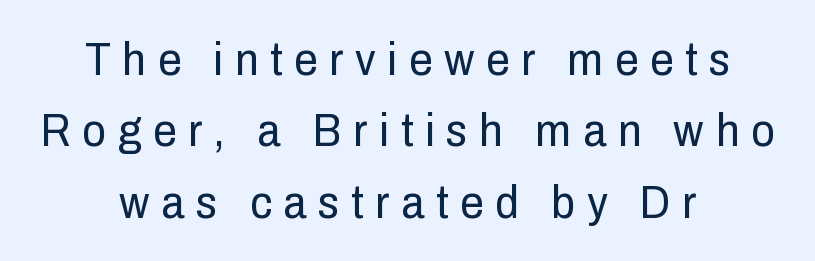
The image shows 47 px regular-weight, condensed sans-serif type, upright; set centered, normal line spacing (1.52x), unusually wide letter spacing (+0.25 em), not underlined; low stroke contrast and a medium x-height.
